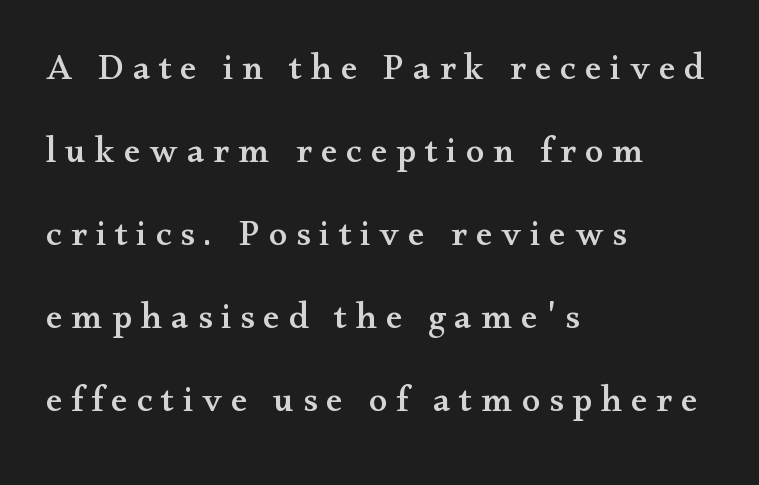
The image shows 37 px wide serif type, upright; set left-aligned, loose line spacing (2.24x), unusually wide letter spacing (+0.24 em), not underlined; medium stroke contrast and a small x-height.
